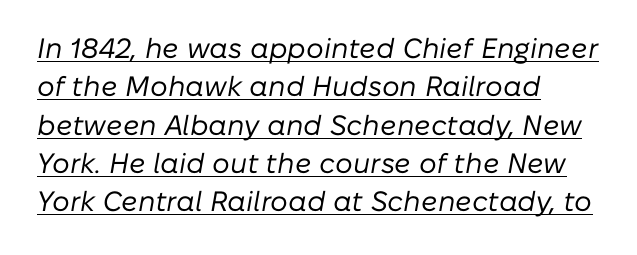
{"italic": "yes", "lean": "right", "slant_degrees": 10, "bold": "no", "weight": "regular", "width": "normal", "stroke_contrast": "low", "x_height": "medium", "monospaced": "no", "underline": "yes", "align": "left", "line_spacing": "normal", "line_spacing_ratio": 1.37, "letter_spacing": "normal", "letter_spacing_em": 0.0, "glyph_px": 28}
